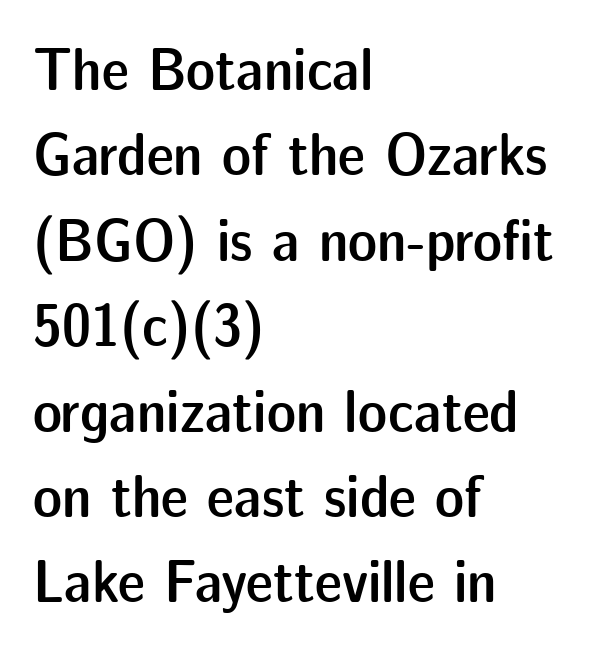
The image shows 61 px semibold sans-serif type, upright; set left-aligned, normal line spacing (1.4x), normal letter spacing, not underlined; low stroke contrast and a medium x-height.
